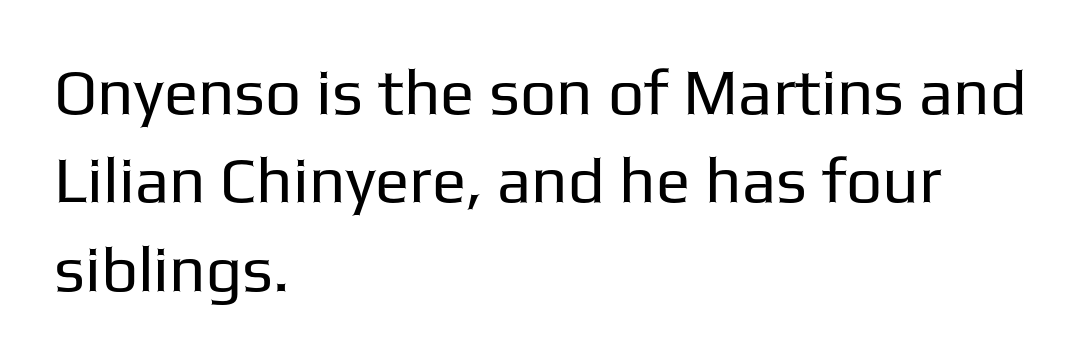
Q: Is the text bold? A: No.
Q: Is the text italic (slanted)? A: No, it is upright.
Q: Is the typeface a serif or a sans-serif typeface? A: Sans-serif.
Q: Is the text underlined? A: No.
Q: How is the paragraph aligned? A: Left-aligned.
Q: Is the spacing between letters normal or unusually wide? A: Normal.
Q: Is the spacing between lines tight, normal or loose? A: Normal.
Q: Width (condensed, normal, or wide)? A: Normal.
Q: Stroke contrast? A: Low.
Q: x-height? A: Medium.
Q: Monospaced? A: No.
